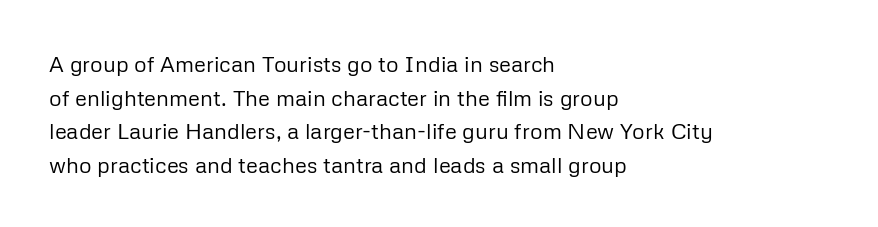
Unbolded letterforms with no extra heft. The letterforms sit shoulder to shoulder at normal distance. Line spacing here is normal. Glance below the letters and you will spot only blank space. Visually the block forms a straight wall on the left and a jagged coastline on the right.
